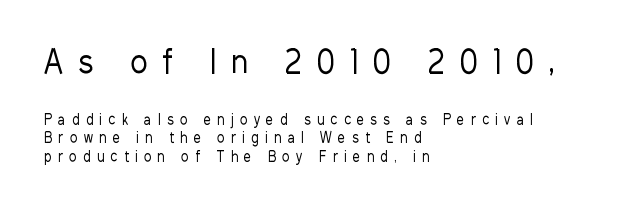
Q: Is the text bold? A: No.
Q: Is the text italic (slanted)? A: No, it is upright.
Q: Is the typeface a serif or a sans-serif typeface? A: Sans-serif.
Q: Is the text underlined? A: No.
Q: How is the paragraph aligned? A: Left-aligned.
Q: Is the spacing between letters normal or unusually wide? A: Unusually wide.
Q: Is the spacing between lines tight, normal or loose? A: Normal.
Q: Which block of text is set in a larger size, the first (top) or the second (bottom)? A: The first (top) one.
Q: Width (condensed, normal, or wide)? A: Condensed.
Q: Stroke contrast? A: Low.
Q: x-height? A: Medium.
Q: Monospaced? A: No.
